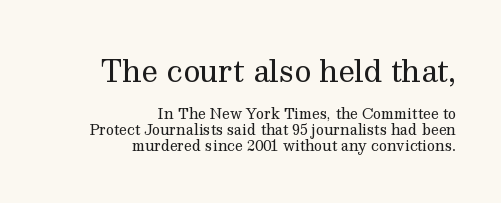
The image shows 29 px regular-weight serif type, upright; set right-aligned, tight line spacing (1.14x), normal letter spacing, not underlined; the first (top) block is 2.07x larger; medium stroke contrast and a medium x-height.
